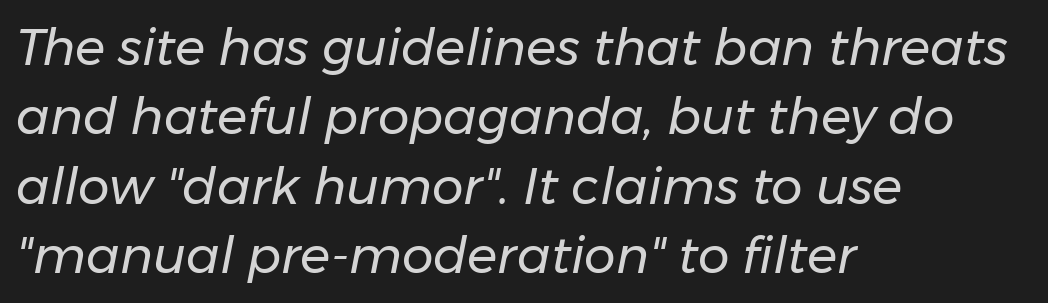
Q: Is the text bold? A: No.
Q: Is the text italic (slanted)? A: Yes, it leans right by about 11 degrees.
Q: Is the text underlined? A: No.
Q: How is the paragraph aligned? A: Left-aligned.
Q: Is the spacing between letters normal or unusually wide? A: Normal.
Q: Is the spacing between lines tight, normal or loose? A: Normal.
Q: Width (condensed, normal, or wide)? A: Normal.
Q: Stroke contrast? A: Low.
Q: x-height? A: Medium.
Q: Monospaced? A: No.
